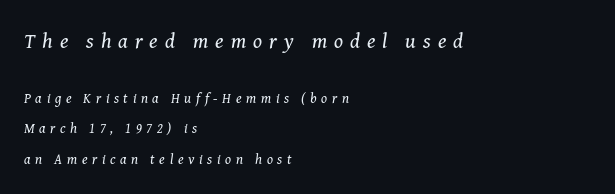
{"italic": "yes", "lean": "right", "slant_degrees": 8, "bold": "no", "underline": "no", "align": "left", "line_spacing": "loose", "line_spacing_ratio": 2.18, "letter_spacing": "wide", "letter_spacing_em": 0.33, "larger_block": "first", "size_ratio": 1.5, "glyph_px": 21}
